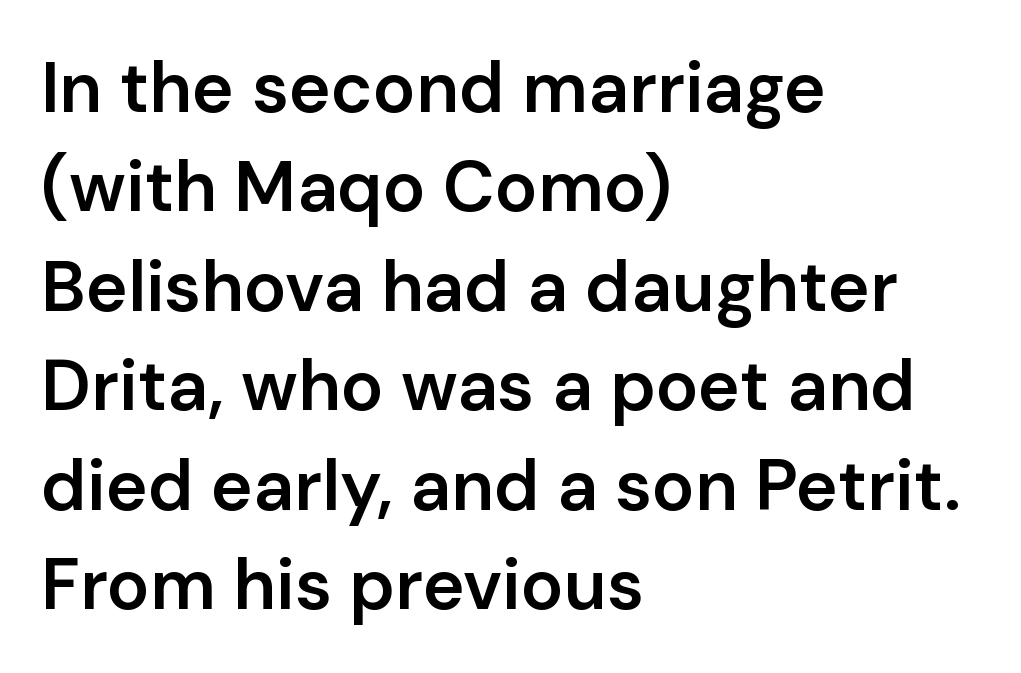
Q: Is the text bold? A: Semi-bold.
Q: Is the text italic (slanted)? A: No, it is upright.
Q: Is the typeface a serif or a sans-serif typeface? A: Sans-serif.
Q: Is the text underlined? A: No.
Q: How is the paragraph aligned? A: Left-aligned.
Q: Is the spacing between letters normal or unusually wide? A: Normal.
Q: Is the spacing between lines tight, normal or loose? A: Normal.
Q: Width (condensed, normal, or wide)? A: Normal.
Q: Stroke contrast? A: Low.
Q: x-height? A: Medium.
Q: Monospaced? A: No.
